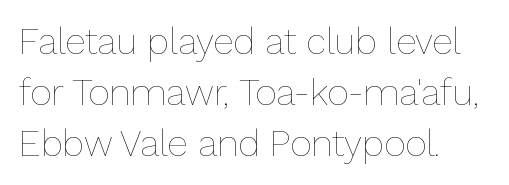
{"italic": "no", "bold": "no", "weight": "thin", "width": "normal", "stroke_contrast": "low", "x_height": "medium", "monospaced": "no", "underline": "no", "align": "left", "line_spacing": "normal", "line_spacing_ratio": 1.38, "letter_spacing": "normal", "letter_spacing_em": 0.0, "glyph_px": 37}
